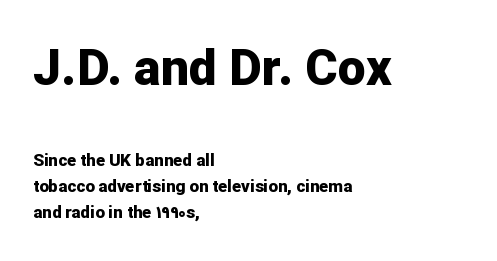
Q: Is the text bold? A: Yes.
Q: Is the text italic (slanted)? A: No, it is upright.
Q: Is the typeface a serif or a sans-serif typeface? A: Sans-serif.
Q: Is the text underlined? A: No.
Q: How is the paragraph aligned? A: Left-aligned.
Q: Is the spacing between letters normal or unusually wide? A: Normal.
Q: Is the spacing between lines tight, normal or loose? A: Normal.
Q: Which block of text is set in a larger size, the first (top) or the second (bottom)? A: The first (top) one.
Q: Width (condensed, normal, or wide)? A: Normal.
Q: Stroke contrast? A: Low.
Q: x-height? A: Medium.
Q: Monospaced? A: No.
